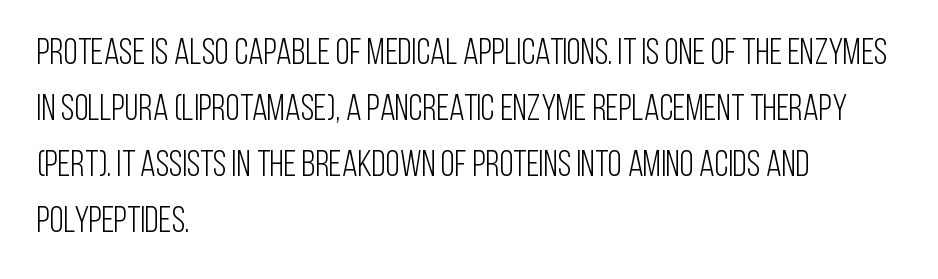
The image shows 36 px light, condensed sans-serif type, upright; set left-aligned, normal line spacing (1.56x), normal letter spacing, not underlined; low stroke contrast and a large x-height.
